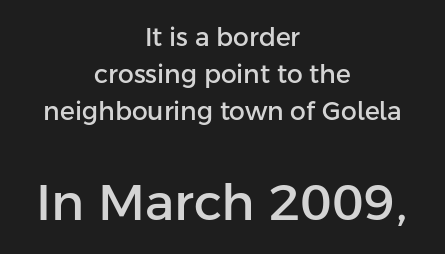
The image shows 50 px sans-serif type, upright; set centered, normal line spacing (1.48x), normal letter spacing, not underlined; the second (bottom) block is 2.0x larger; low stroke contrast and a medium x-height.
